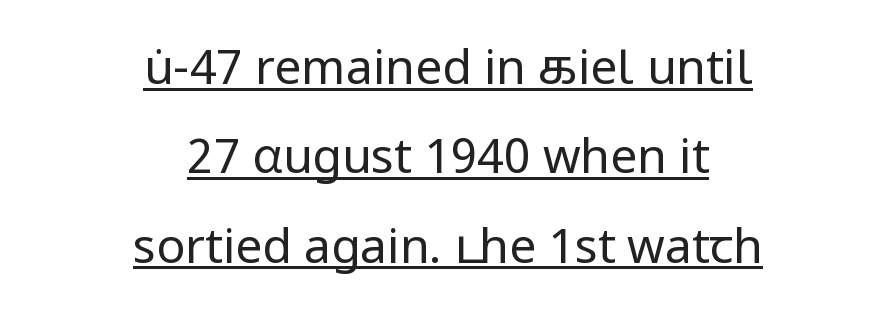
Q: Is the text bold? A: No.
Q: Is the text italic (slanted)? A: No, it is upright.
Q: Is the typeface a serif or a sans-serif typeface? A: Sans-serif.
Q: Is the text underlined? A: Yes.
Q: How is the paragraph aligned? A: Centered.
Q: Is the spacing between letters normal or unusually wide? A: Normal.
Q: Width (condensed, normal, or wide)? A: Normal.
Q: Stroke contrast? A: Low.
Q: x-height? A: Medium.
Q: Monospaced? A: No.
